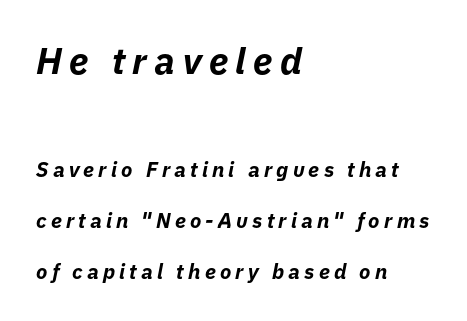
{"italic": "yes", "lean": "right", "slant_degrees": 11, "bold": "yes", "weight": "bold", "width": "normal", "stroke_contrast": "low", "x_height": "medium", "monospaced": "no", "underline": "no", "align": "left", "line_spacing": "loose", "line_spacing_ratio": 2.42, "letter_spacing": "wide", "letter_spacing_em": 0.2, "larger_block": "first", "size_ratio": 1.76, "glyph_px": 37}
